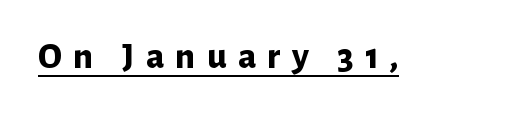
The lettering stays uniformly vertical, giving the passage a roman look. Caption: expanded tracking, letters set apart. The designer went with a sans here, leaving each stem footless. The words here are underlined. Its strokes are broad and dark, the hallmark of bold type.
